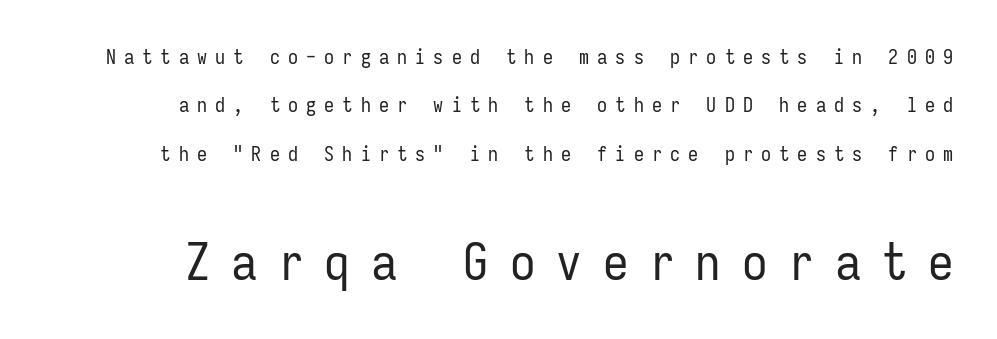
{"serif": "no", "italic": "no", "bold": "no", "weight": "regular", "width": "condensed", "stroke_contrast": "low", "x_height": "medium", "monospaced": "yes", "underline": "no", "line_spacing": "loose", "line_spacing_ratio": 2.42, "letter_spacing": "wide", "letter_spacing_em": 0.41, "larger_block": "second", "size_ratio": 2.55, "glyph_px": 51}
